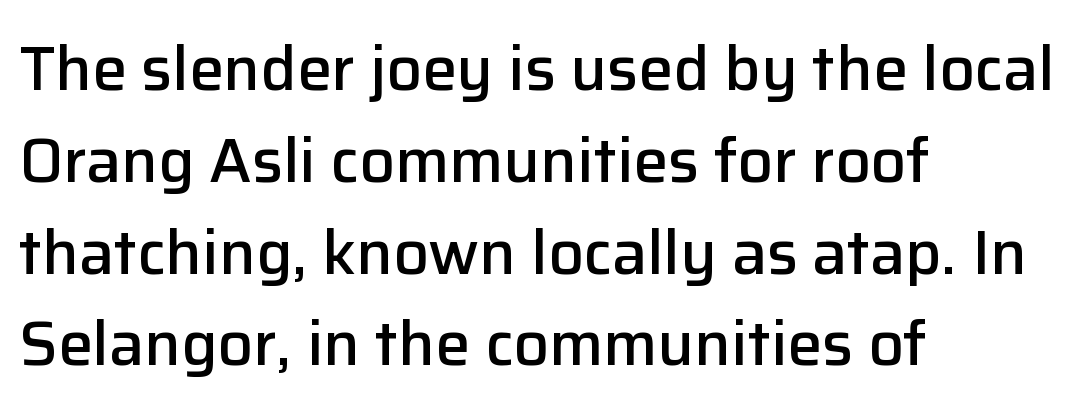
Q: Is the text bold? A: Semi-bold.
Q: Is the text italic (slanted)? A: No, it is upright.
Q: Is the typeface a serif or a sans-serif typeface? A: Sans-serif.
Q: Is the text underlined? A: No.
Q: How is the paragraph aligned? A: Left-aligned.
Q: Is the spacing between letters normal or unusually wide? A: Normal.
Q: Is the spacing between lines tight, normal or loose? A: Normal.
Q: Width (condensed, normal, or wide)? A: Normal.
Q: Stroke contrast? A: Low.
Q: x-height? A: Medium.
Q: Monospaced? A: No.
